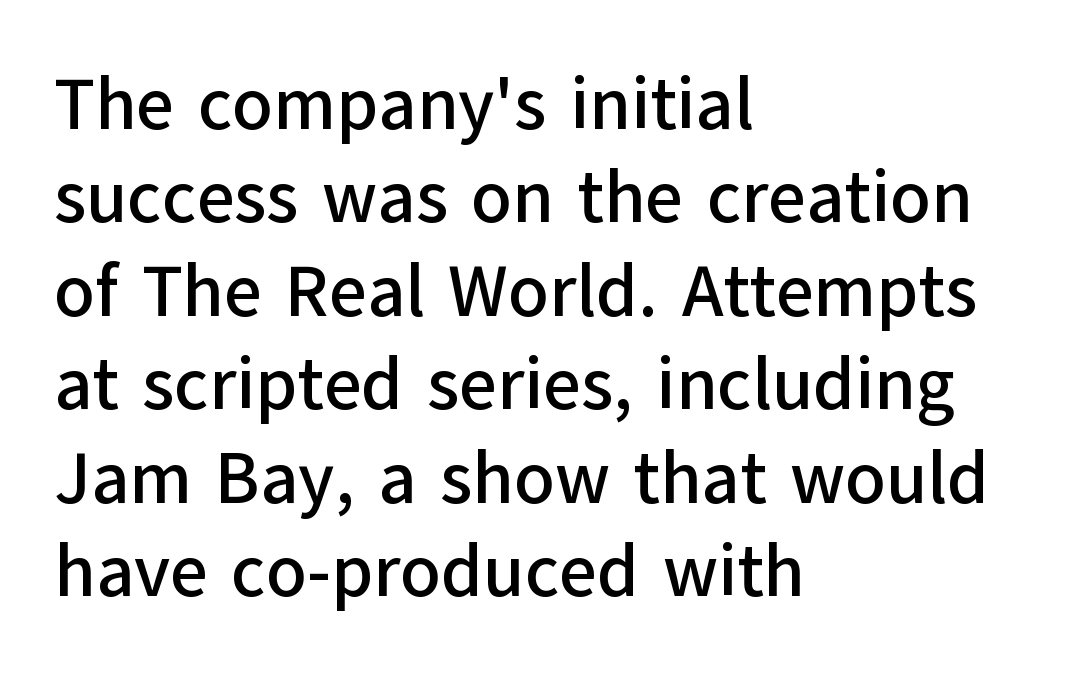
The image shows 73 px sans-serif type, upright; set left-aligned, normal line spacing (1.28x), normal letter spacing, not underlined; low stroke contrast and a medium x-height.
